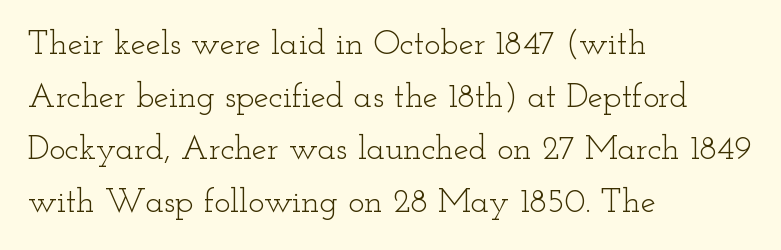
Q: Is the text bold? A: No.
Q: Is the text italic (slanted)? A: No, it is upright.
Q: Is the typeface a serif or a sans-serif typeface? A: Serif.
Q: Is the text underlined? A: No.
Q: How is the paragraph aligned? A: Left-aligned.
Q: Is the spacing between letters normal or unusually wide? A: Normal.
Q: Is the spacing between lines tight, normal or loose? A: Normal.
Q: Width (condensed, normal, or wide)? A: Wide.
Q: Stroke contrast? A: Low.
Q: x-height? A: Small.
Q: Monospaced? A: No.
